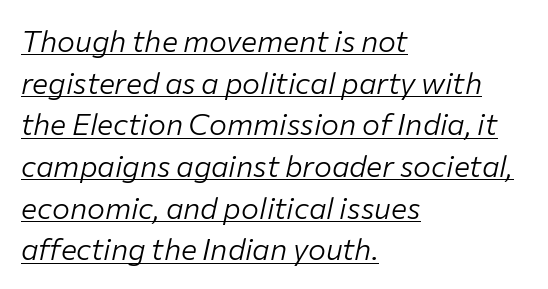
{"italic": "yes", "lean": "right", "slant_degrees": 12, "bold": "no", "weight": "light", "width": "normal", "stroke_contrast": "low", "x_height": "medium", "monospaced": "no", "underline": "yes", "align": "left", "line_spacing": "normal", "line_spacing_ratio": 1.39, "letter_spacing": "normal", "letter_spacing_em": 0.0, "glyph_px": 30}
